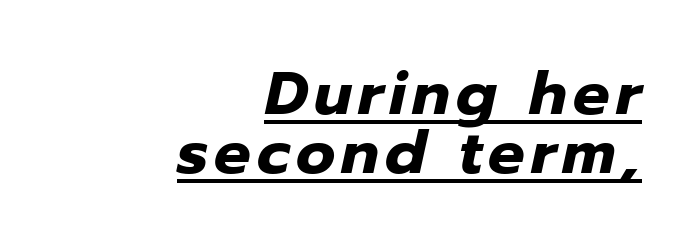
Q: Is the text bold? A: Yes.
Q: Is the text italic (slanted)? A: Yes, it leans right by about 12 degrees.
Q: Is the text underlined? A: Yes.
Q: How is the paragraph aligned? A: Right-aligned.
Q: Is the spacing between lines tight, normal or loose? A: Tight.
Q: Width (condensed, normal, or wide)? A: Normal.
Q: Stroke contrast? A: Low.
Q: x-height? A: Medium.
Q: Monospaced? A: No.
